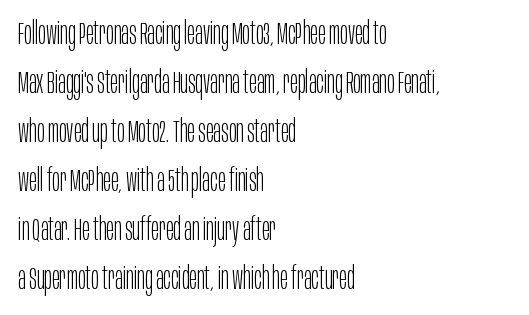
Q: Is the text bold? A: No.
Q: Is the text italic (slanted)? A: No, it is upright.
Q: Is the typeface a serif or a sans-serif typeface? A: Sans-serif.
Q: Is the text underlined? A: No.
Q: How is the paragraph aligned? A: Left-aligned.
Q: Is the spacing between letters normal or unusually wide? A: Normal.
Q: Is the spacing between lines tight, normal or loose? A: Normal.
Q: Width (condensed, normal, or wide)? A: Condensed.
Q: Stroke contrast? A: Low.
Q: x-height? A: Large.
Q: Monospaced? A: No.
